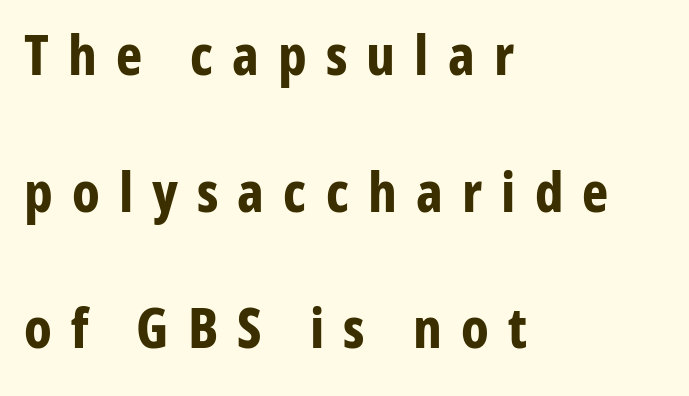
Vertical strokes here are truly vertical. Note the varied advance widths — an 'i' is clearly narrower than an 'm'. The setting favours the left margin, as ordinary paragraphs usually do. The foot of each line stays bare and open. The gaps between neighbouring characters are conspicuously large.
